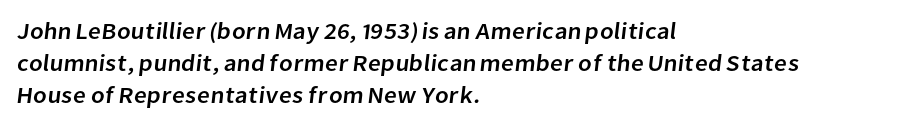
The image shows 23 px text type; set left-aligned, normal line spacing (1.39x), normal letter spacing, not underlined.
